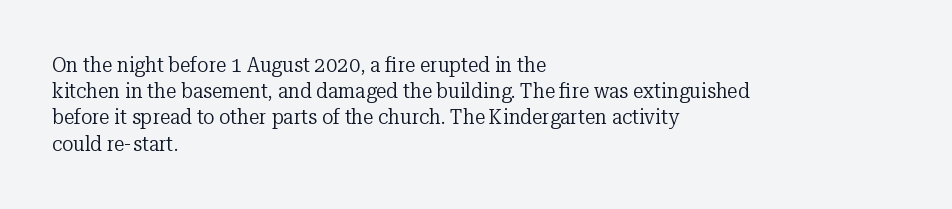
Does extra space separate the letters? No, they use regular spacing. Layout note: lines flush left. The area under the type is left untouched. This reads as an unemphasized weight, regular at the heaviest. This is roman type, the default non-slanted kind. Vertical spacing — default.
